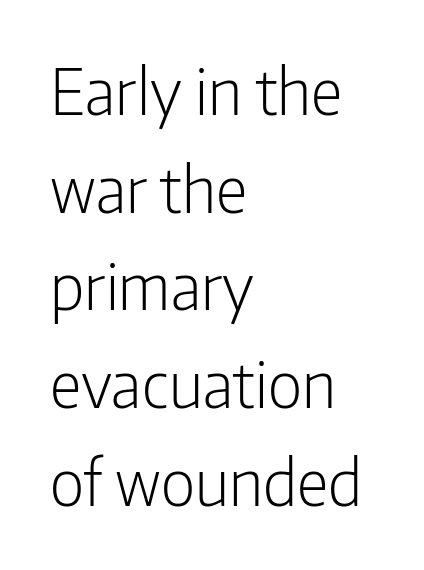
Q: Is the text bold? A: No.
Q: Is the text italic (slanted)? A: No, it is upright.
Q: Is the typeface a serif or a sans-serif typeface? A: Sans-serif.
Q: Is the text underlined? A: No.
Q: How is the paragraph aligned? A: Left-aligned.
Q: Is the spacing between letters normal or unusually wide? A: Normal.
Q: Is the spacing between lines tight, normal or loose? A: Normal.
Q: Width (condensed, normal, or wide)? A: Condensed.
Q: Stroke contrast? A: Low.
Q: x-height? A: Medium.
Q: Monospaced? A: No.
